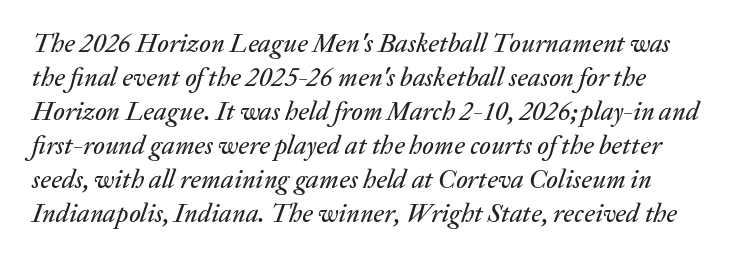
Standard letterfit; no display-style spreading of the glyphs. Beneath every word, the page is bare. The font's italic variant was chosen for this text. Interline gaps are of average width in this sample.
